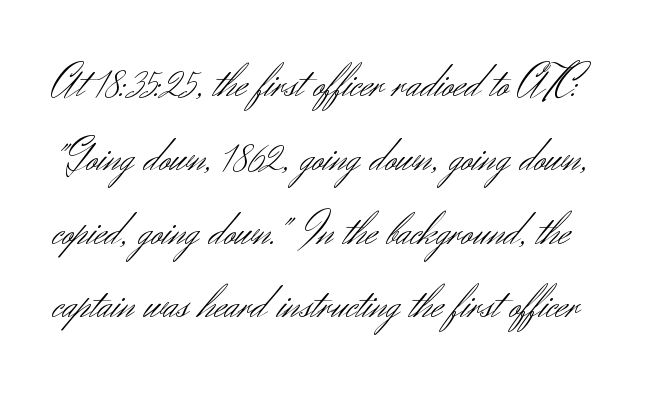
Vertical stems look standard width or narrower in stroke. Each letter's strokes conclude bluntly, with no projecting serifs. Here the glyphs are tracked normally, forming tight word shapes. The block of text has a typical density, with ordinary space between rows. Any mark beneath the type? The region is blank.
